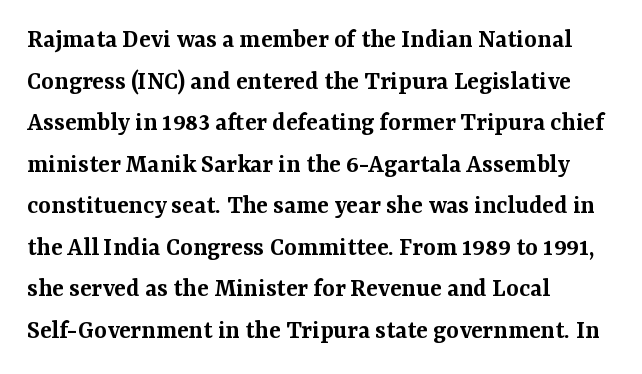
The foot of each line stays bare and open. Teacher's note: observe the even left margin — that is flush-left alignment. Summary of vertical rhythm: regular, with standard interline spacing. The typesetting leans somewhat heavy: a semibold. The lettering stays uniformly vertical, giving the passage a roman look.
